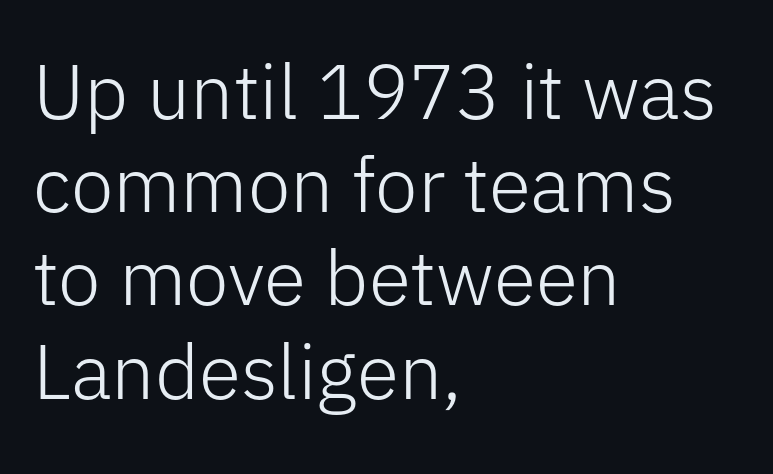
The image shows 77 px light sans-serif type, upright; set left-aligned, line spacing 1.21x, normal letter spacing, not underlined; low stroke contrast and a medium x-height.
